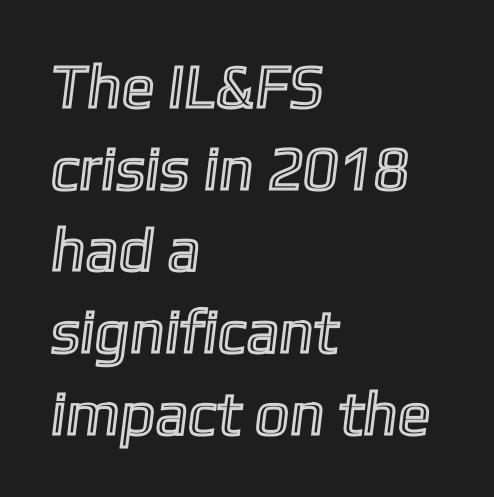
{"width": "normal", "x_height": "medium", "monospaced": "no", "underline": "no", "align": "left", "line_spacing": "normal", "line_spacing_ratio": 1.34, "letter_spacing": "normal", "letter_spacing_em": 0.0, "glyph_px": 61}
